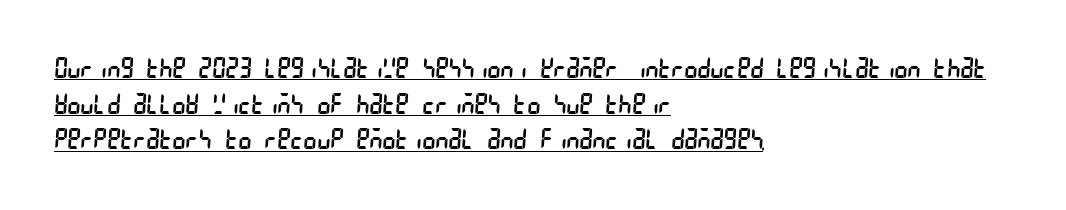
The image shows 28 px regular-weight, condensed sans-serif type; set left-aligned, normal line spacing (1.27x), normal letter spacing, underlined; low stroke contrast and a large x-height.
